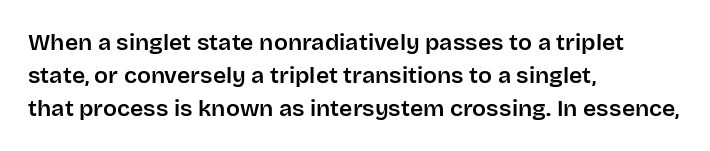
Plain, unruled lines of type. Letter spacing: default. Quick note: interline space is typical. Does the lettering tilt? It doesn't — this is upright. One-word summary of the alignment: left.
